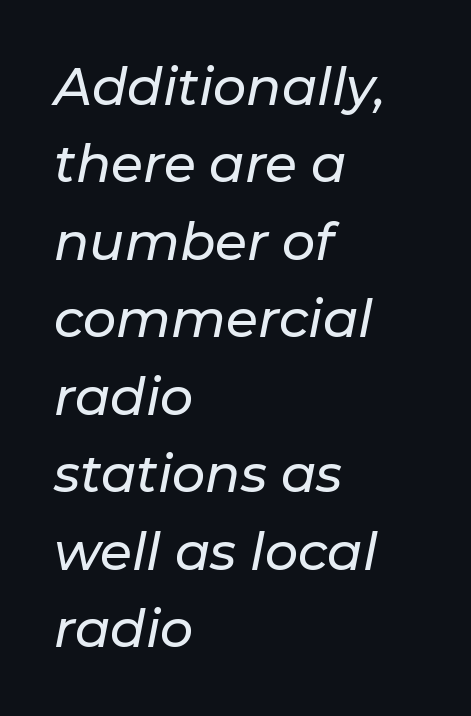
Q: Is the text italic (slanted)? A: Yes, it leans right by about 11 degrees.
Q: Is the text underlined? A: No.
Q: How is the paragraph aligned? A: Left-aligned.
Q: Is the spacing between letters normal or unusually wide? A: Normal.
Q: Is the spacing between lines tight, normal or loose? A: Normal.
Q: Width (condensed, normal, or wide)? A: Normal.
Q: Stroke contrast? A: Low.
Q: x-height? A: Medium.
Q: Monospaced? A: No.
